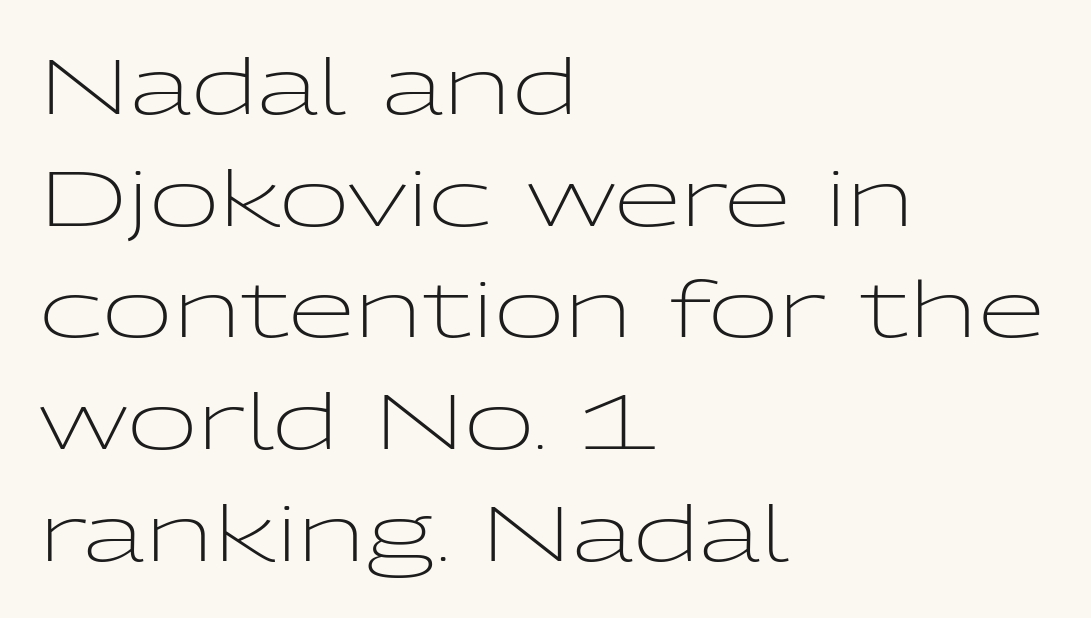
The image shows 77 px light, wide sans-serif type, upright; set left-aligned, normal line spacing (1.45x), normal letter spacing, not underlined; low stroke contrast and a medium x-height.
